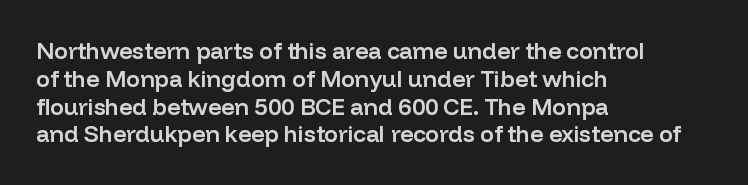
The letters stand straight up with perfectly vertical stems. Standard letterfit; no display-style spreading of the glyphs. Leftover space on each line is placed entirely after the last word. Look at the stroke-to-counter ratio: somewhat heavy, a semibold. Beneath every word, the page is bare.
